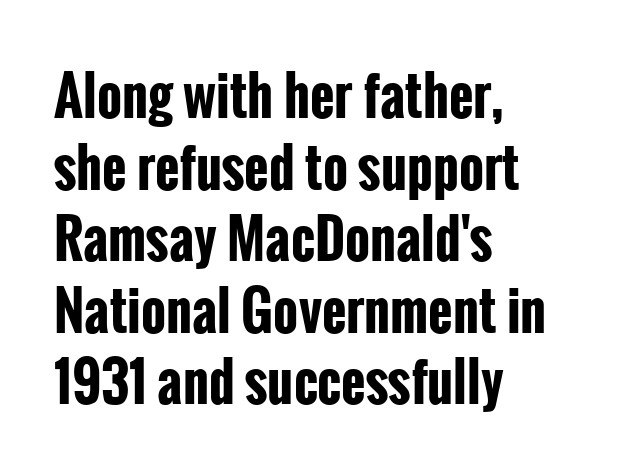
{"serif": "no", "italic": "no", "bold": "yes", "weight": "bold", "width": "condensed", "stroke_contrast": "low", "x_height": "medium", "monospaced": "no", "underline": "no", "align": "left", "line_spacing": "normal", "line_spacing_ratio": 1.35, "letter_spacing": "normal", "letter_spacing_em": 0.0, "glyph_px": 53}
